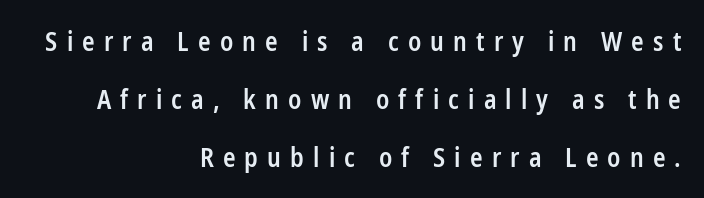
The image shows 26 px text type, upright; set right-aligned, loose line spacing (2.23x), unusually wide letter spacing (+0.35 em), not underlined.
